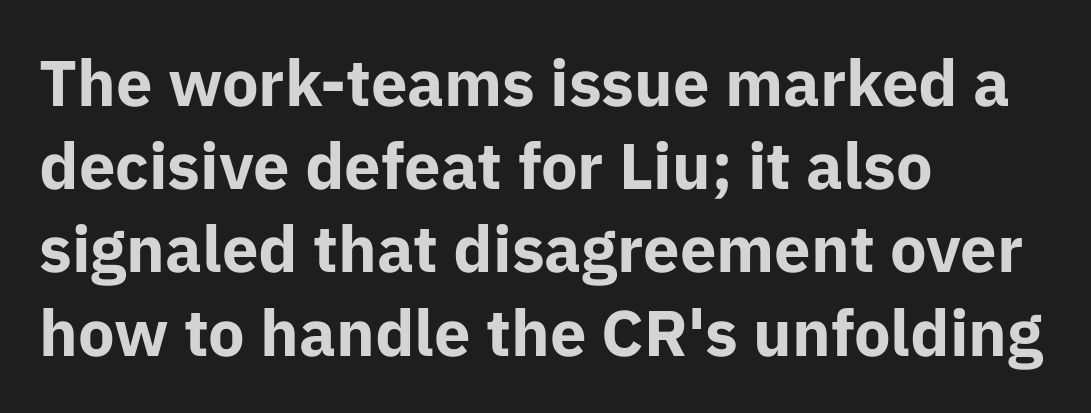
Quick note: underline off. Students, observe: this is what conventionally led text looks like. This sample uses an upright cut, with every glyph sitting square on the baseline. Is this a fixed-width face? No — the glyphs have proportional, varying widths.
